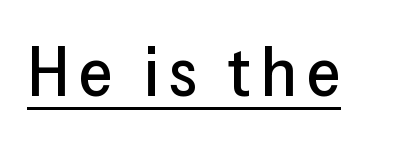
Q: Is the text italic (slanted)? A: No, it is upright.
Q: Is the typeface a serif or a sans-serif typeface? A: Sans-serif.
Q: Is the text underlined? A: Yes.
Q: Width (condensed, normal, or wide)? A: Normal.
Q: Stroke contrast? A: Low.
Q: x-height? A: Medium.
Q: Monospaced? A: No.
